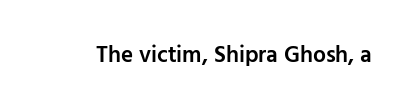
{"italic": "no", "bold": "semi", "underline": "no", "letter_spacing": "normal", "letter_spacing_em": 0.0, "glyph_px": 23}
